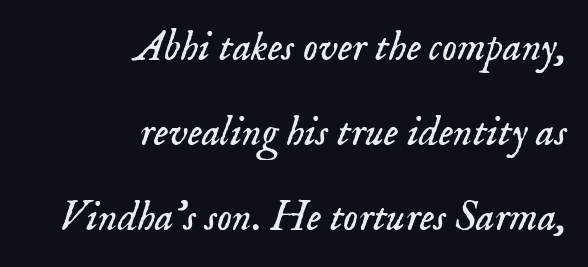
Q: Is the text bold? A: No.
Q: Is the text italic (slanted)? A: Yes, it leans right by about 18 degrees.
Q: Is the typeface a serif or a sans-serif typeface? A: Serif.
Q: Is the text underlined? A: No.
Q: How is the paragraph aligned? A: Right-aligned.
Q: Is the spacing between letters normal or unusually wide? A: Normal.
Q: Is the spacing between lines tight, normal or loose? A: Loose.
Q: Width (condensed, normal, or wide)? A: Normal.
Q: Stroke contrast? A: Low.
Q: x-height? A: Small.
Q: Monospaced? A: No.
